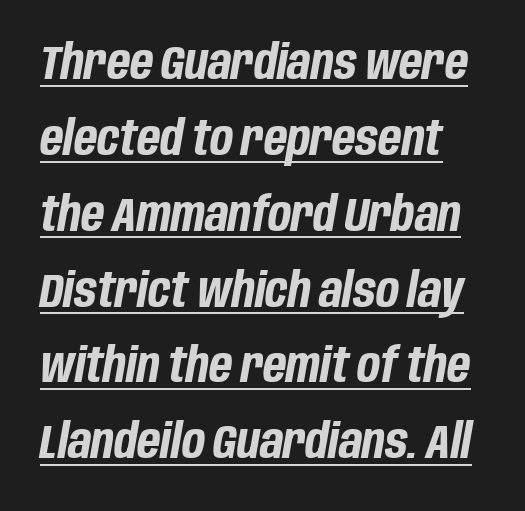
Q: Is the text bold? A: Yes.
Q: Is the text italic (slanted)? A: Yes, it leans right by about 10 degrees.
Q: Is the text underlined? A: Yes.
Q: Is the spacing between letters normal or unusually wide? A: Normal.
Q: Is the spacing between lines tight, normal or loose? A: Normal.
Q: Width (condensed, normal, or wide)? A: Condensed.
Q: Stroke contrast? A: Low.
Q: x-height? A: Large.
Q: Monospaced? A: No.
